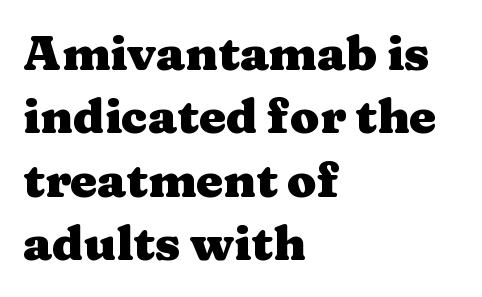
The image shows 48 px heavy, wide serif type, upright; set left-aligned, normal line spacing (1.32x), normal letter spacing, not underlined; medium stroke contrast and a medium x-height.
